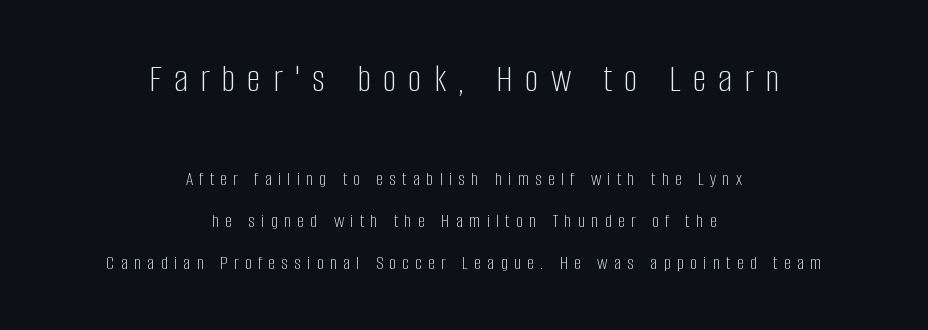
The image shows 39 px light, condensed sans-serif type, upright; set centered, loose line spacing (2.08x), unusually wide letter spacing (+0.31 em), not underlined; the first (top) block is 1.95x larger; low stroke contrast and a large x-height.
